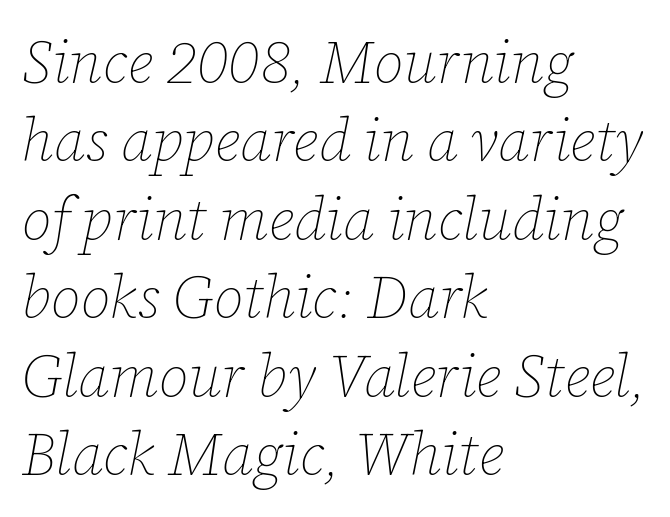
The image shows 59 px thin type, italic (leaning right); set left-aligned, normal line spacing (1.33x), normal letter spacing, not underlined; low stroke contrast and a medium x-height.
